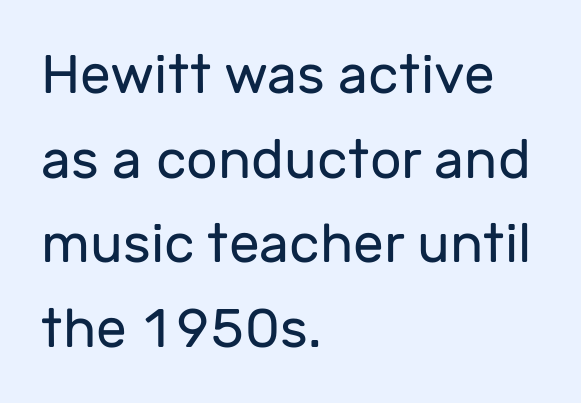
The image shows 55 px regular-weight sans-serif type, upright; set left-aligned, normal line spacing (1.54x), normal letter spacing, not underlined; low stroke contrast and a medium x-height.
